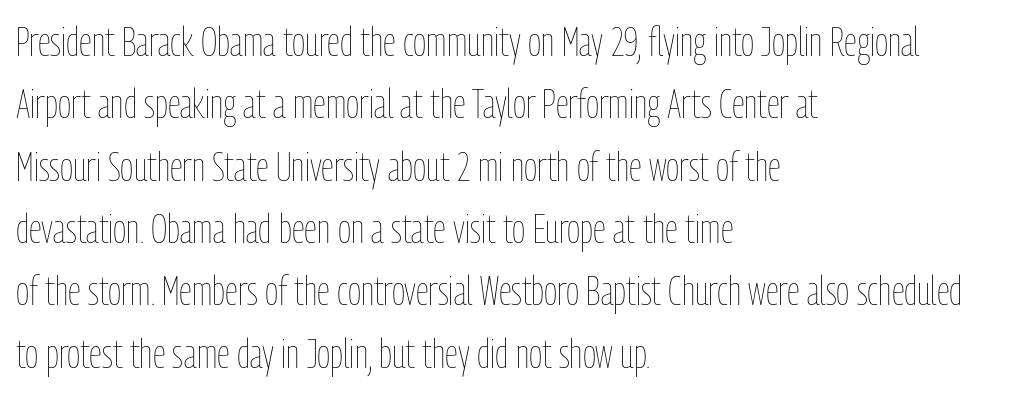
The image shows 41 px thin, condensed type, upright; set left-aligned, normal line spacing (1.52x), normal letter spacing, not underlined; low stroke contrast and a medium x-height.
